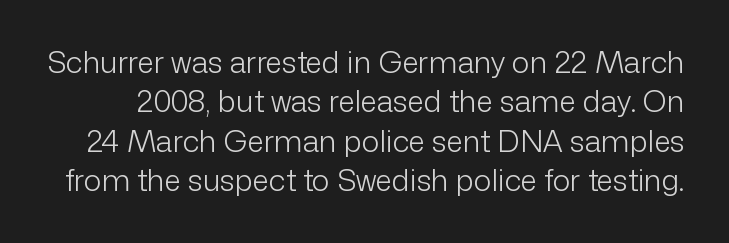
Q: Is the text bold? A: No.
Q: Is the text italic (slanted)? A: No, it is upright.
Q: Is the typeface a serif or a sans-serif typeface? A: Sans-serif.
Q: Is the text underlined? A: No.
Q: Is the spacing between letters normal or unusually wide? A: Normal.
Q: Is the spacing between lines tight, normal or loose? A: Normal.
Q: Width (condensed, normal, or wide)? A: Normal.
Q: Stroke contrast? A: Low.
Q: x-height? A: Medium.
Q: Monospaced? A: No.
